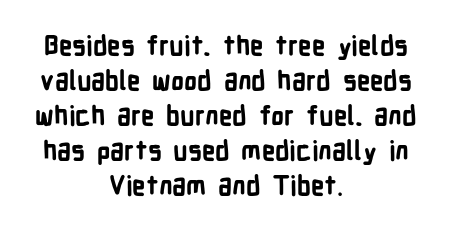
Q: Is the text bold? A: Yes.
Q: Is the text italic (slanted)? A: No, it is upright.
Q: Is the text underlined? A: No.
Q: How is the paragraph aligned? A: Centered.
Q: Is the spacing between letters normal or unusually wide? A: Normal.
Q: Is the spacing between lines tight, normal or loose? A: Normal.
